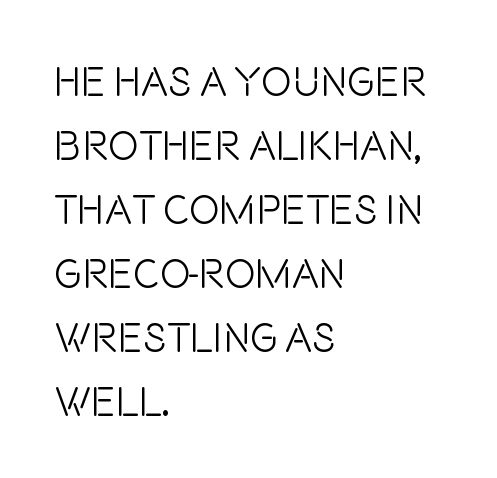
You could not count columns in this text — the font is proportionally spaced. Underline: absent. Layout note: lines flush left. Summary of vertical rhythm: regular, with standard interline spacing. Stroke mass is kept to a normal reading level or below. Look at the bottom of the vertical strokes: they stop flat, with no serifs.
